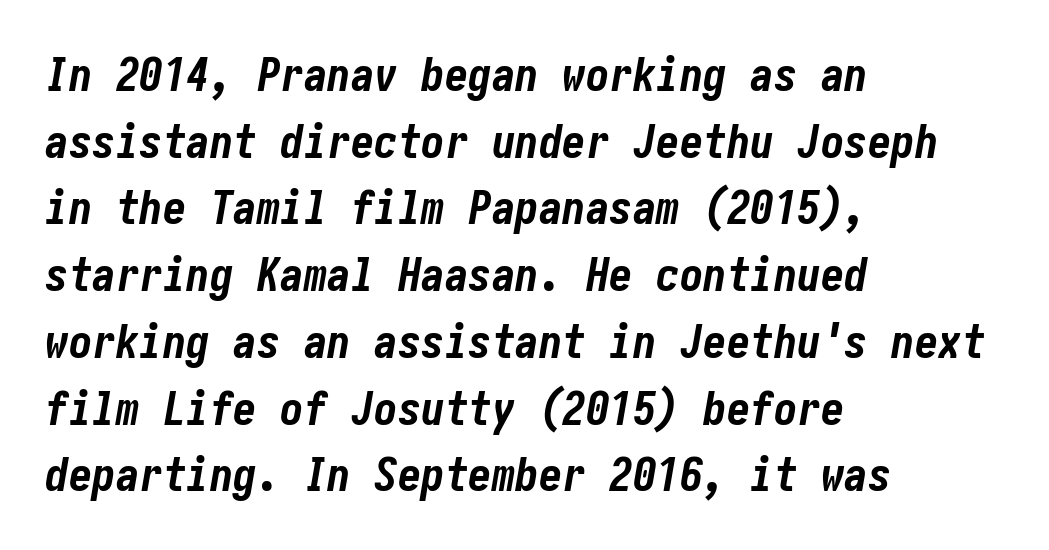
{"italic": "yes", "lean": "right", "slant_degrees": 10, "bold": "yes", "weight": "bold", "width": "condensed", "stroke_contrast": "low", "x_height": "medium", "underline": "no", "align": "left", "line_spacing": "normal", "line_spacing_ratio": 1.42, "letter_spacing": "normal", "letter_spacing_em": 0.0, "glyph_px": 47}
